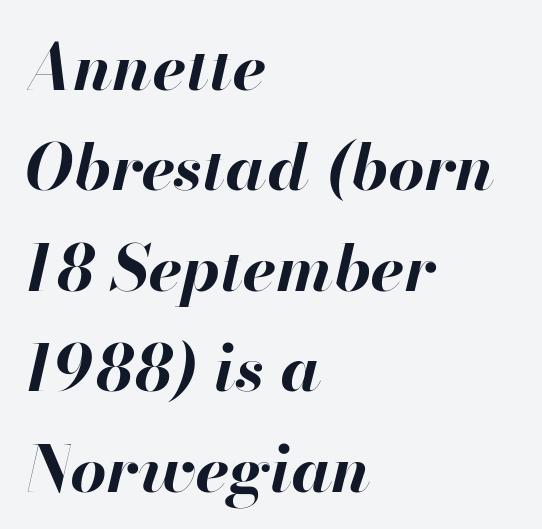
{"italic": "yes", "lean": "right", "slant_degrees": 13, "bold": "yes", "weight": "bold", "width": "normal", "stroke_contrast": "high", "x_height": "small", "monospaced": "no", "underline": "no", "align": "left", "line_spacing": "normal", "line_spacing_ratio": 1.57, "letter_spacing": "normal", "letter_spacing_em": 0.0, "glyph_px": 64}
